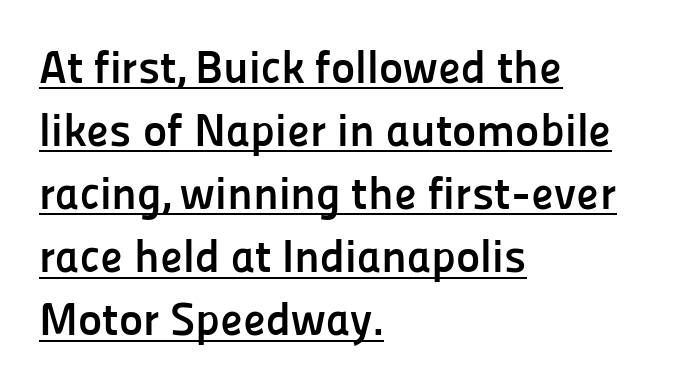
The image shows 46 px semibold sans-serif type, upright; set left-aligned, normal line spacing (1.37x), normal letter spacing, underlined; low stroke contrast and a medium x-height.
